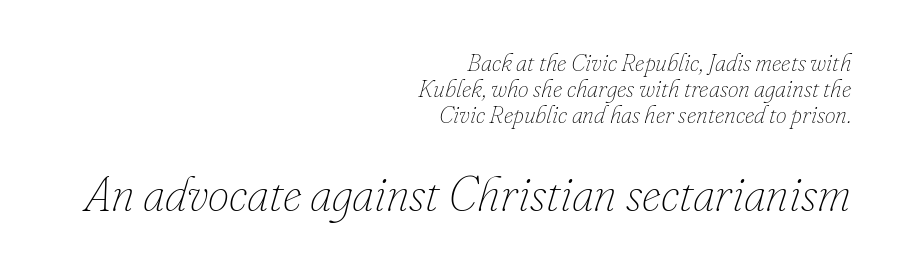
{"italic": "yes", "lean": "right", "slant_degrees": 16, "bold": "no", "weight": "thin", "width": "normal", "stroke_contrast": "low", "x_height": "small", "monospaced": "no", "underline": "no", "align": "right", "line_spacing": "tight", "line_spacing_ratio": 1.09, "letter_spacing": "normal", "letter_spacing_em": 0.0, "larger_block": "second", "size_ratio": 2.0, "glyph_px": 48}
